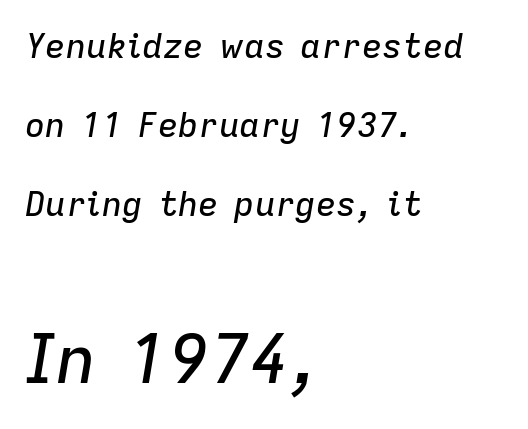
This sample uses an oblique cut, with every glyph tilted off the vertical. Think of a printed novel: that variable character pitch is what you see here. Horizontal alignment here is leftward, the default for most running prose. Has an underline been added? It has not.
